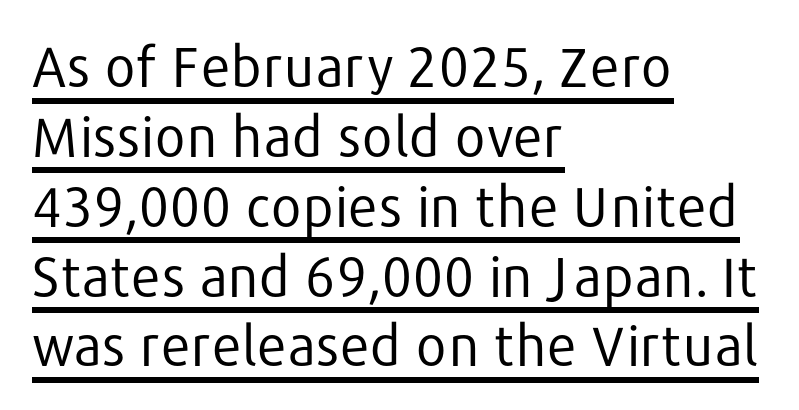
The image shows 55 px regular-weight sans-serif type, upright; set left-aligned, normal line spacing (1.27x), normal letter spacing, underlined; low stroke contrast and a medium x-height.
